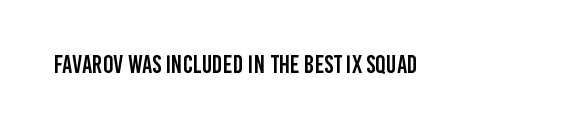
{"italic": "no", "underline": "no", "letter_spacing": "normal", "letter_spacing_em": 0.0, "glyph_px": 25}
